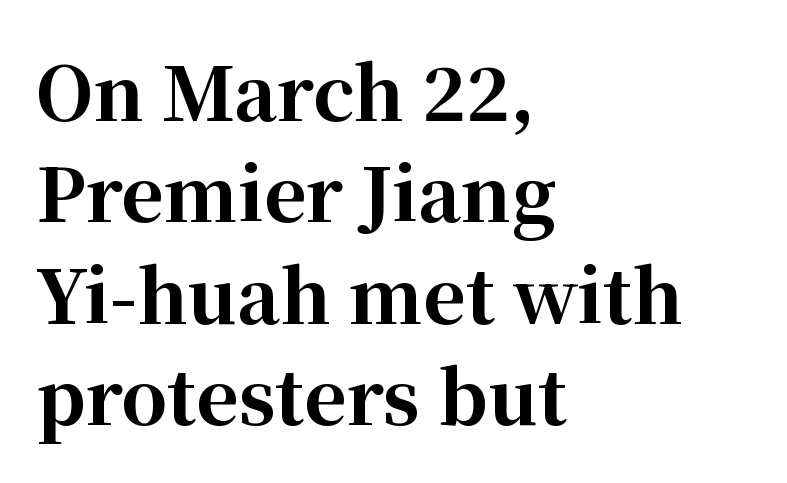
{"serif": "yes", "italic": "no", "bold": "yes", "weight": "bold", "width": "normal", "stroke_contrast": "high", "x_height": "medium", "monospaced": "no", "underline": "no", "align": "left", "line_spacing": "normal", "line_spacing_ratio": 1.39, "letter_spacing": "normal", "letter_spacing_em": 0.0, "glyph_px": 73}
